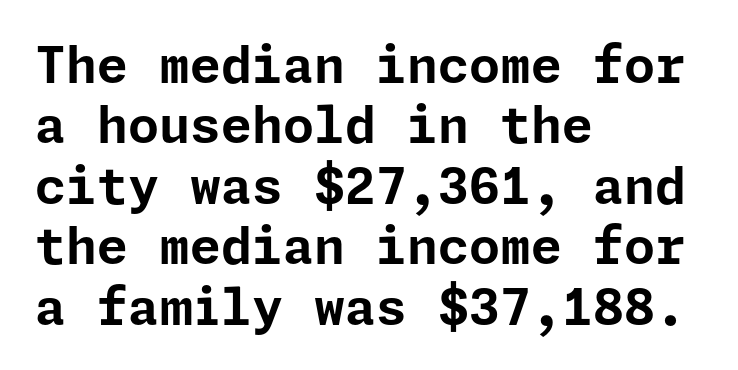
{"serif": "no", "italic": "no", "bold": "yes", "weight": "bold", "width": "normal", "stroke_contrast": "low", "x_height": "medium", "underline": "no", "align": "left", "line_spacing_ratio": 1.21, "letter_spacing": "normal", "letter_spacing_em": 0.0, "glyph_px": 50}
